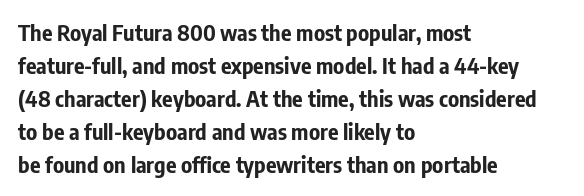
{"italic": "no", "bold": "yes", "underline": "no", "align": "left", "line_spacing": "normal", "line_spacing_ratio": 1.5, "letter_spacing": "normal", "letter_spacing_em": 0.0, "glyph_px": 22}
